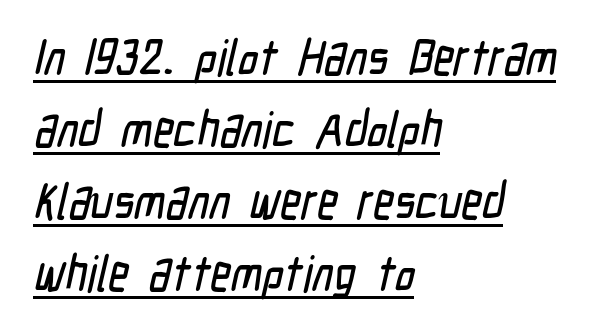
Compared with typical paragraphs, the rows here are spaced about the same. The rag falls on the right side of this text block. A typesetter would call this proportional, since set widths differ per character. This rendering features underlined lettering.
